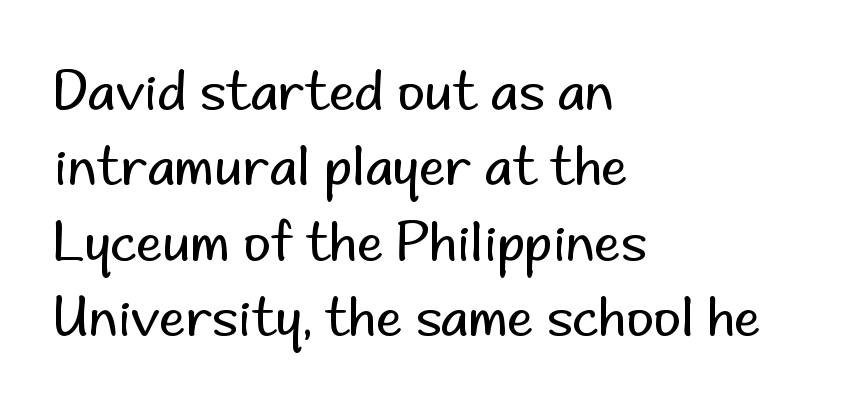
{"serif": "no", "italic": "no", "bold": "no", "weight": "regular", "width": "normal", "stroke_contrast": "low", "x_height": "small", "monospaced": "no", "underline": "no", "align": "left", "line_spacing": "normal", "line_spacing_ratio": 1.42, "letter_spacing": "normal", "letter_spacing_em": 0.0, "glyph_px": 53}
